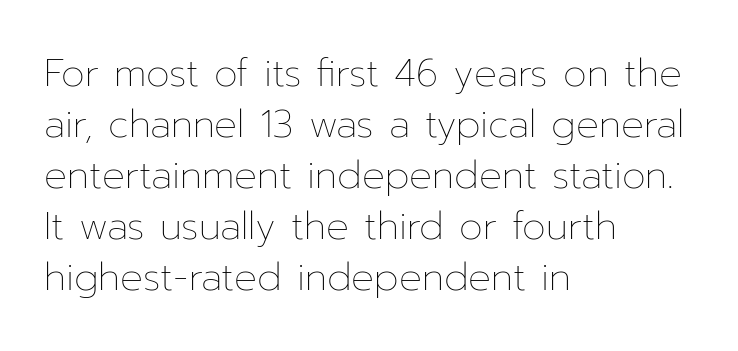
{"italic": "no", "bold": "no", "weight": "thin", "width": "normal", "stroke_contrast": "low", "x_height": "medium", "monospaced": "no", "underline": "no", "align": "left", "line_spacing": "normal", "line_spacing_ratio": 1.34, "letter_spacing": "normal", "letter_spacing_em": 0.0, "glyph_px": 38}
